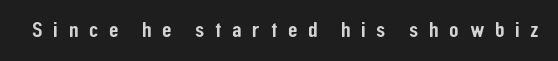
The image shows 22 px text type, upright; set unusually wide letter spacing (+0.48 em), not underlined.
